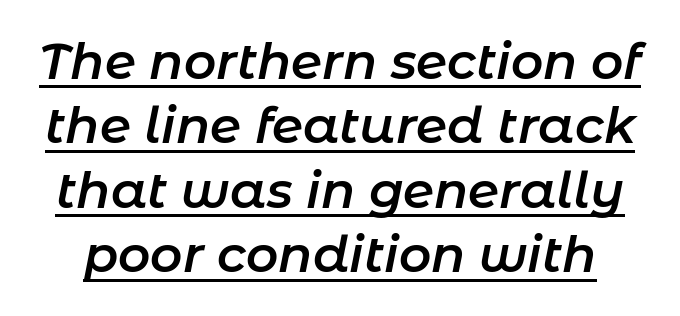
{"italic": "yes", "lean": "right", "slant_degrees": 11, "bold": "semi", "weight": "semibold", "width": "normal", "stroke_contrast": "low", "x_height": "medium", "monospaced": "no", "underline": "yes", "line_spacing": "normal", "line_spacing_ratio": 1.29, "letter_spacing": "normal", "letter_spacing_em": 0.0, "glyph_px": 50}
